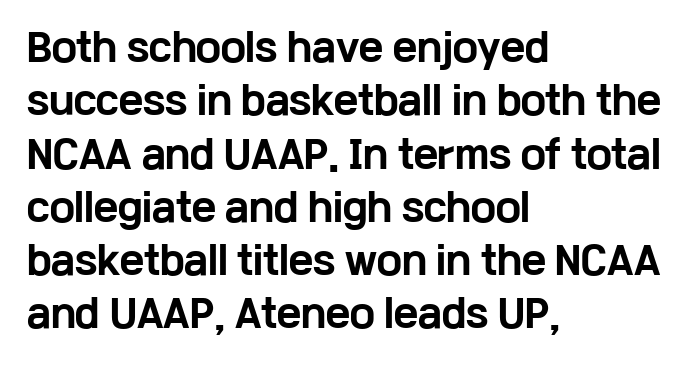
The image shows 37 px bold, wide sans-serif type, upright; set left-aligned, normal line spacing (1.44x), normal letter spacing, not underlined; low stroke contrast and a medium x-height.
